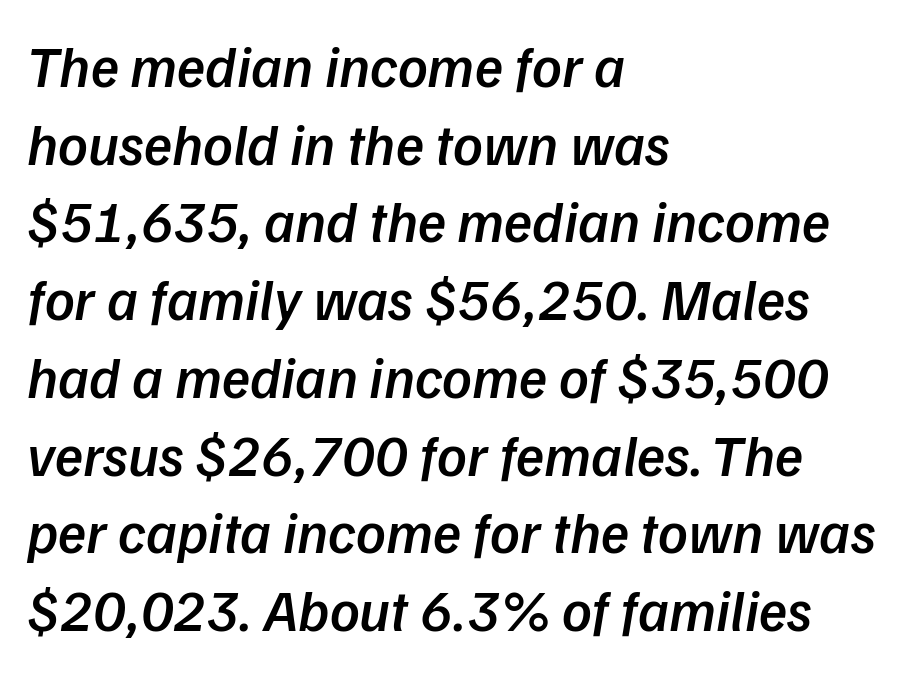
The image shows 58 px semibold sans-serif type; set left-aligned, normal line spacing (1.34x), normal letter spacing, not underlined; low stroke contrast and a medium x-height.
